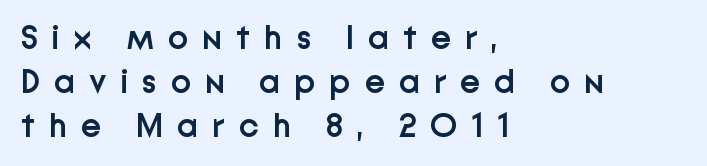
{"serif": "no", "italic": "no", "bold": "semi", "weight": "semibold", "width": "normal", "stroke_contrast": "low", "x_height": "medium", "monospaced": "no", "underline": "no", "align": "left", "line_spacing": "normal", "line_spacing_ratio": 1.3, "letter_spacing": "wide", "letter_spacing_em": 0.41, "glyph_px": 34}
